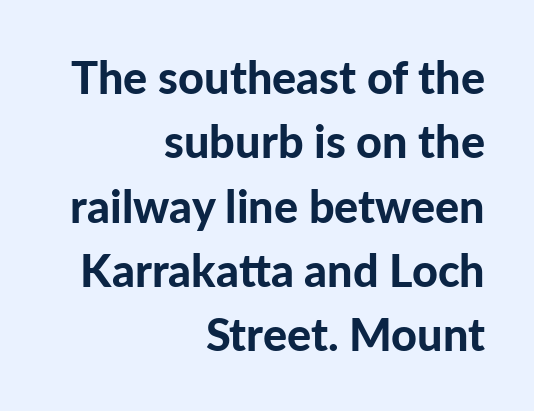
Q: Is the text bold? A: Yes.
Q: Is the text italic (slanted)? A: No, it is upright.
Q: Is the typeface a serif or a sans-serif typeface? A: Sans-serif.
Q: Is the text underlined? A: No.
Q: How is the paragraph aligned? A: Right-aligned.
Q: Is the spacing between letters normal or unusually wide? A: Normal.
Q: Is the spacing between lines tight, normal or loose? A: Normal.
Q: Width (condensed, normal, or wide)? A: Normal.
Q: Stroke contrast? A: Low.
Q: x-height? A: Medium.
Q: Monospaced? A: No.
